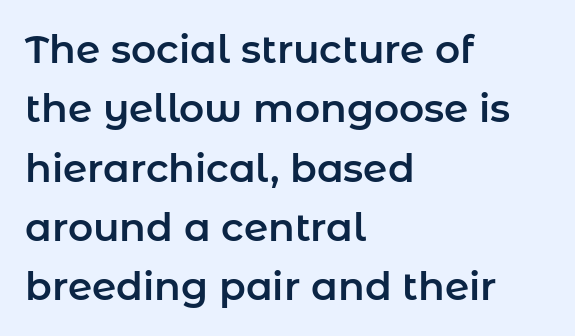
The image shows 39 px sans-serif type, upright; set left-aligned, normal line spacing (1.52x), normal letter spacing, not underlined; low stroke contrast and a medium x-height.
